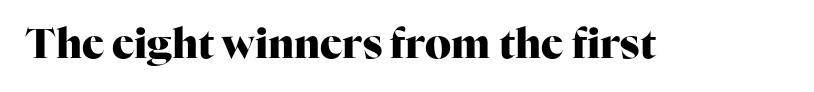
{"serif": "yes", "italic": "no", "bold": "yes", "weight": "heavy", "width": "normal", "stroke_contrast": "high", "x_height": "medium", "monospaced": "no", "underline": "no", "letter_spacing": "normal", "letter_spacing_em": 0.0, "glyph_px": 41}
